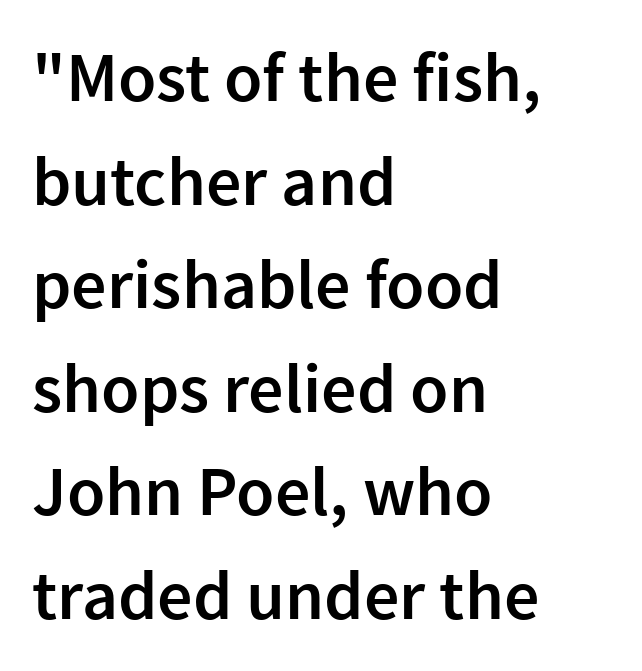
Is this a fixed-width face? No — the glyphs have proportional, varying widths. Its strokes are somewhat broadened, the hallmark of semibold type. In terms of posture, this sample is upright. Examine the stroke ends and you'll find no serifs. The line-height multiplier appears to be the usual default.
